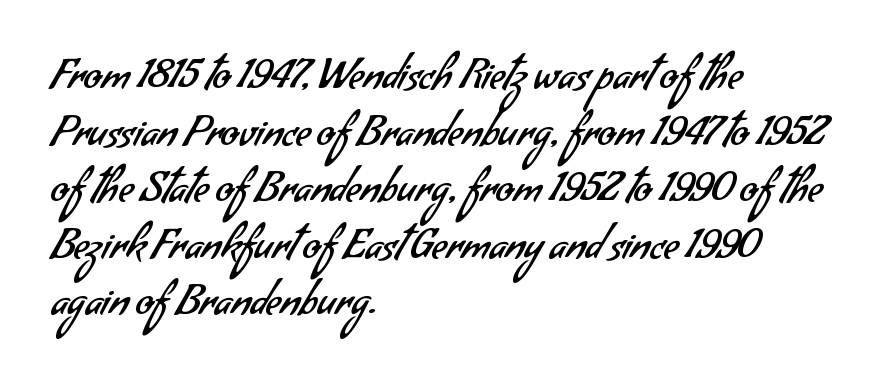
Q: Is the text bold? A: No.
Q: Is the typeface a serif or a sans-serif typeface? A: Sans-serif.
Q: Is the text underlined? A: No.
Q: How is the paragraph aligned? A: Left-aligned.
Q: Is the spacing between letters normal or unusually wide? A: Normal.
Q: Is the spacing between lines tight, normal or loose? A: Normal.
Q: Width (condensed, normal, or wide)? A: Normal.
Q: Stroke contrast? A: Low.
Q: x-height? A: Small.
Q: Monospaced? A: No.
